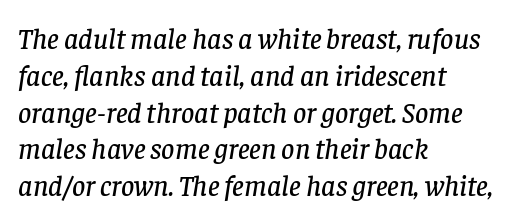
Do the characters align in a grid? No, the font is proportional. Each line starts at the same left margin while the right side varies. Unlike a clean sans, this face finishes its strokes with serifs. The line texture is even and compact thanks to regular tracking. Yep, that's italic — everything's leaning. The space directly below the letters is spotless.
